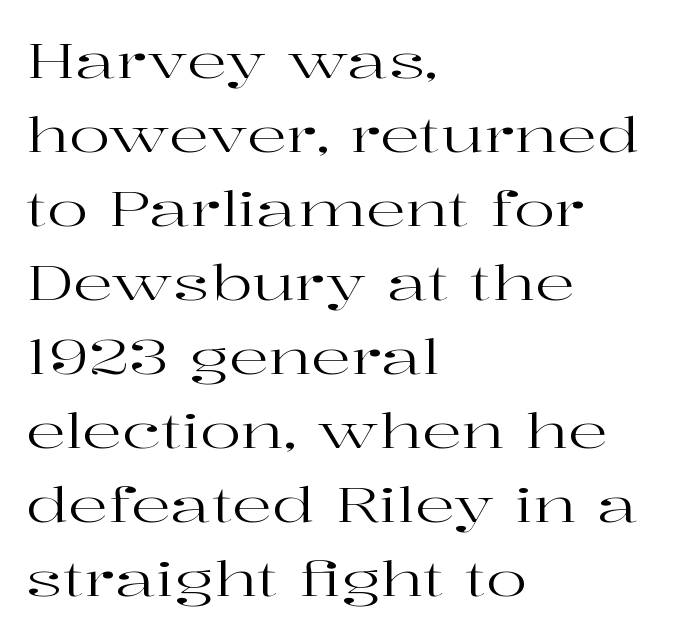
Q: Is the text bold? A: No.
Q: Is the text italic (slanted)? A: No, it is upright.
Q: Is the typeface a serif or a sans-serif typeface? A: Serif.
Q: Is the text underlined? A: No.
Q: How is the paragraph aligned? A: Left-aligned.
Q: Is the spacing between letters normal or unusually wide? A: Normal.
Q: Is the spacing between lines tight, normal or loose? A: Normal.
Q: Width (condensed, normal, or wide)? A: Wide.
Q: Stroke contrast? A: High.
Q: x-height? A: Medium.
Q: Monospaced? A: No.
